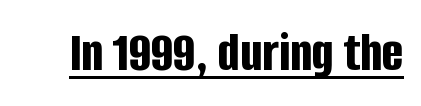
Q: Is the text bold? A: Yes.
Q: Is the text italic (slanted)? A: No, it is upright.
Q: Is the typeface a serif or a sans-serif typeface? A: Sans-serif.
Q: Is the text underlined? A: Yes.
Q: Is the spacing between letters normal or unusually wide? A: Normal.
Q: Width (condensed, normal, or wide)? A: Condensed.
Q: Stroke contrast? A: Low.
Q: x-height? A: Large.
Q: Monospaced? A: No.
